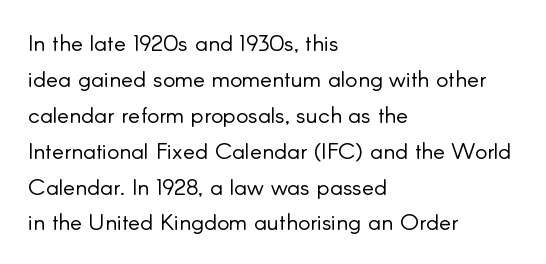
The foot of each line stays bare and open. It's the straight-up-and-down kind of type. The gaps between neighbouring characters are ordinary and unremarkable. A normal amount of white space separates one row of letters from the next. Typeset ragged right — the left edge is the straight one. Is the stroke heavy? The answer is a plain regular-or-lighter.
